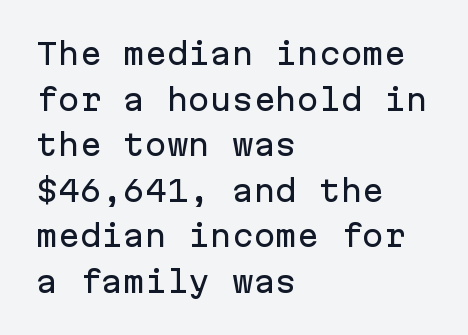
The image shows 29 px sans-serif type, upright, monospaced; set left-aligned, normal line spacing (1.57x), normal letter spacing, not underlined; low stroke contrast and a medium x-height.
